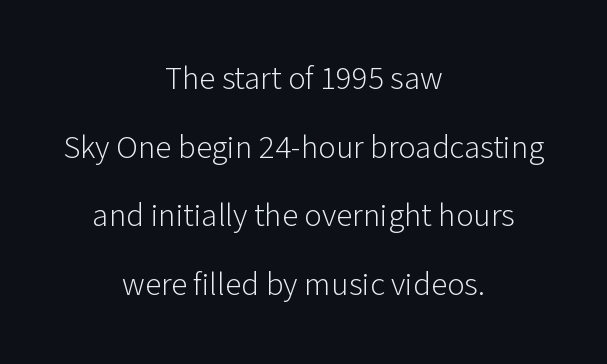
The image shows 33 px light sans-serif type, upright; set centered, loose line spacing (2.08x), normal letter spacing, not underlined; low stroke contrast and a medium x-height.
